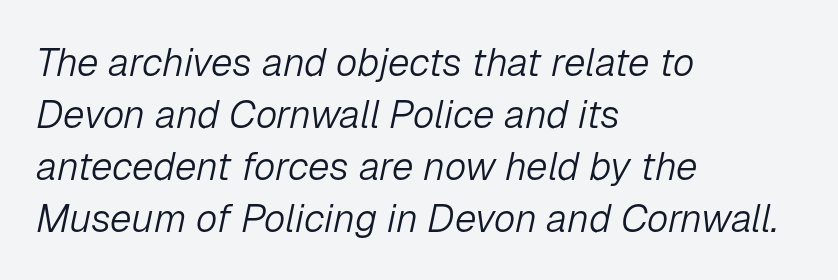
The image shows 39 px light type, italic (leaning right); set left-aligned, normal line spacing (1.33x), normal letter spacing, not underlined; low stroke contrast and a medium x-height.
